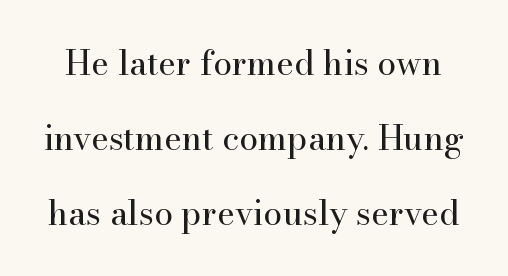
{"serif": "yes", "italic": "no", "bold": "no", "weight": "regular", "width": "normal", "stroke_contrast": "high", "x_height": "small", "monospaced": "no", "underline": "no", "line_spacing": "loose", "line_spacing_ratio": 2.21, "letter_spacing": "normal", "letter_spacing_em": 0.0, "glyph_px": 34}
